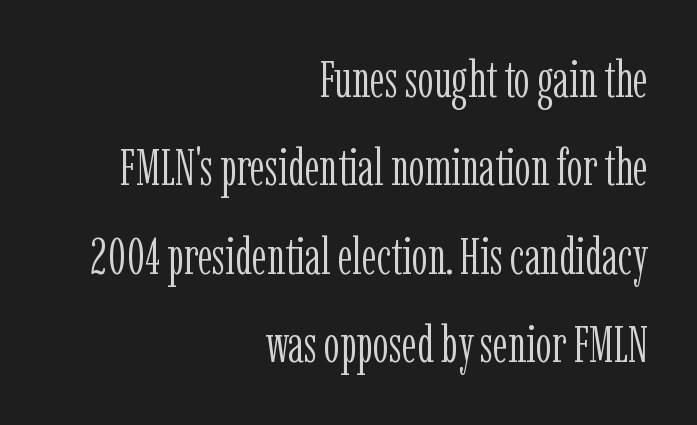
The image shows 50 px light, condensed serif type, upright; set right-aligned, line spacing 1.77x, normal letter spacing, not underlined; low stroke contrast and a medium x-height.
